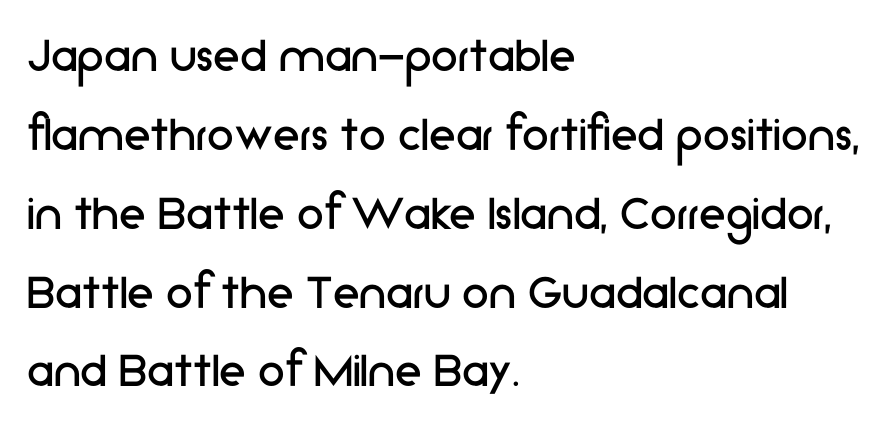
The text was rendered using a sans face with plain stroke endings. The gap between lines stays unmarked. Horizontal alignment here is leftward, the default for most running prose. Tall strokes in this sample are plumb rather than angled.
